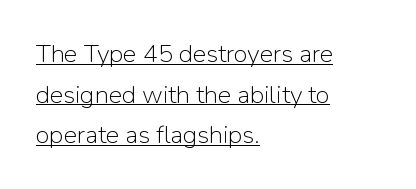
Q: Is the text bold? A: No.
Q: Is the text italic (slanted)? A: No, it is upright.
Q: Is the text underlined? A: Yes.
Q: How is the paragraph aligned? A: Left-aligned.
Q: Is the spacing between letters normal or unusually wide? A: Normal.
Q: Is the spacing between lines tight, normal or loose? A: Normal.
